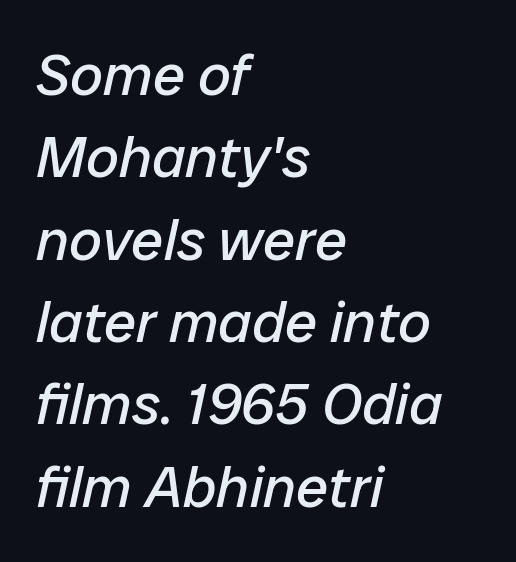
Q: Is the text bold? A: No.
Q: Is the text italic (slanted)? A: Yes, it leans right by about 12 degrees.
Q: Is the text underlined? A: No.
Q: How is the paragraph aligned? A: Left-aligned.
Q: Is the spacing between letters normal or unusually wide? A: Normal.
Q: Is the spacing between lines tight, normal or loose? A: Normal.
Q: Width (condensed, normal, or wide)? A: Normal.
Q: Stroke contrast? A: Low.
Q: x-height? A: Medium.
Q: Monospaced? A: No.
